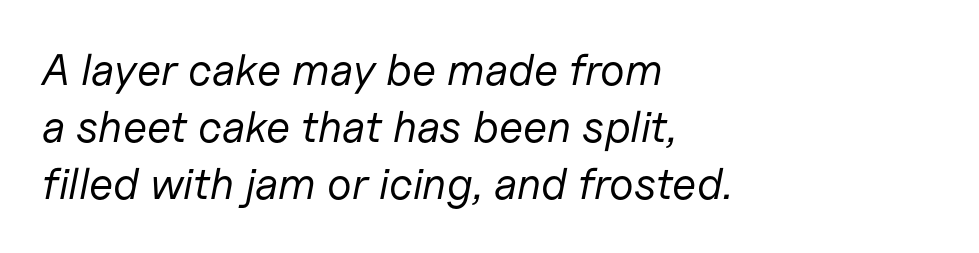
Q: Is the text bold? A: No.
Q: Is the text italic (slanted)? A: Yes, it leans right by about 11 degrees.
Q: Is the text underlined? A: No.
Q: How is the paragraph aligned? A: Left-aligned.
Q: Is the spacing between letters normal or unusually wide? A: Normal.
Q: Is the spacing between lines tight, normal or loose? A: Normal.
Q: Width (condensed, normal, or wide)? A: Normal.
Q: Stroke contrast? A: Low.
Q: x-height? A: Medium.
Q: Monospaced? A: No.
